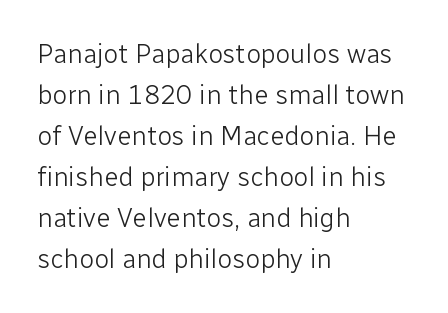
{"italic": "no", "bold": "no", "underline": "no", "align": "left", "line_spacing": "normal", "line_spacing_ratio": 1.52, "letter_spacing": "normal", "letter_spacing_em": 0.0, "glyph_px": 27}
